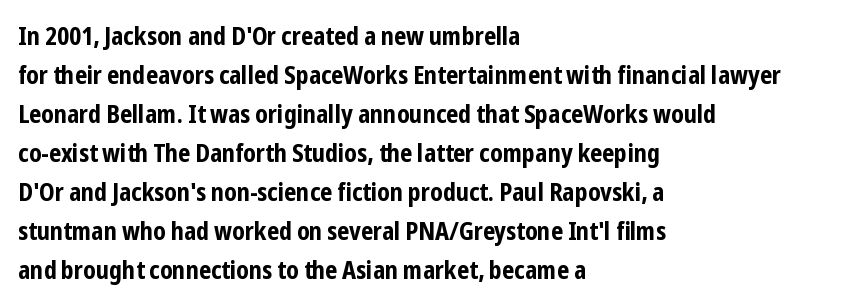
Q: Is the text bold? A: Yes.
Q: Is the text italic (slanted)? A: No, it is upright.
Q: Is the text underlined? A: No.
Q: How is the paragraph aligned? A: Left-aligned.
Q: Is the spacing between letters normal or unusually wide? A: Normal.
Q: Is the spacing between lines tight, normal or loose? A: Normal.
